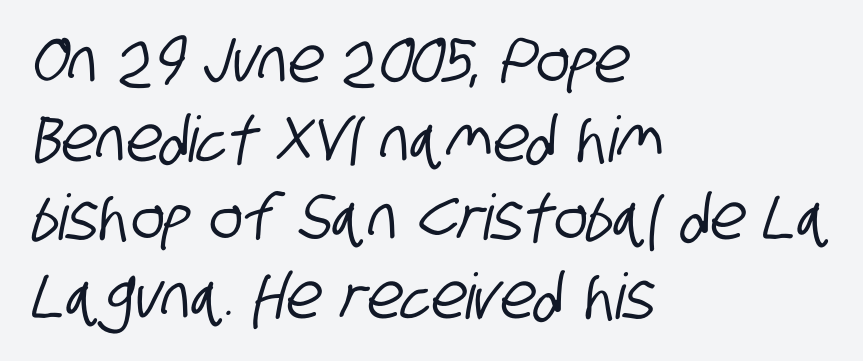
The image shows 63 px condensed sans-serif type; set left-aligned, normal line spacing (1.25x), normal letter spacing, not underlined; low stroke contrast and a large x-height.
